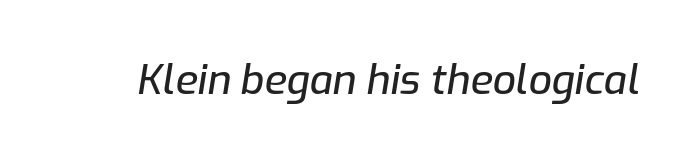
The image shows 41 px text type, italic (leaning right); set normal letter spacing, not underlined; low stroke contrast and a medium x-height.
